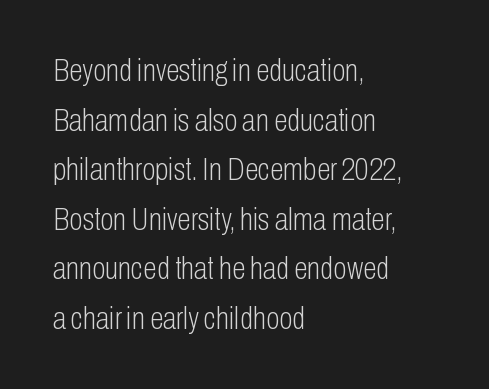
Q: Is the text bold? A: No.
Q: Is the text italic (slanted)? A: No, it is upright.
Q: Is the typeface a serif or a sans-serif typeface? A: Sans-serif.
Q: Is the text underlined? A: No.
Q: How is the paragraph aligned? A: Left-aligned.
Q: Is the spacing between letters normal or unusually wide? A: Normal.
Q: Is the spacing between lines tight, normal or loose? A: Normal.
Q: Width (condensed, normal, or wide)? A: Condensed.
Q: Stroke contrast? A: Low.
Q: x-height? A: Medium.
Q: Monospaced? A: No.
